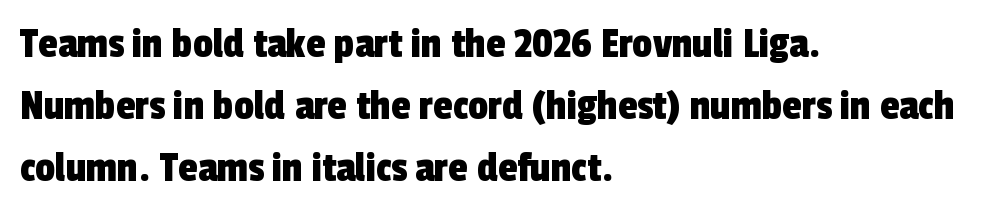
{"serif": "no", "width": "condensed", "x_height": "medium", "monospaced": "no", "underline": "no", "align": "left", "line_spacing": "normal", "line_spacing_ratio": 1.41, "letter_spacing": "normal", "letter_spacing_em": 0.0, "glyph_px": 44}
